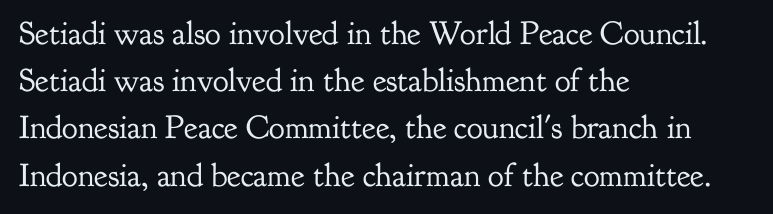
The image shows 33 px regular-weight serif type, upright; set left-aligned, normal line spacing (1.43x), normal letter spacing, not underlined; low stroke contrast and a small x-height.
